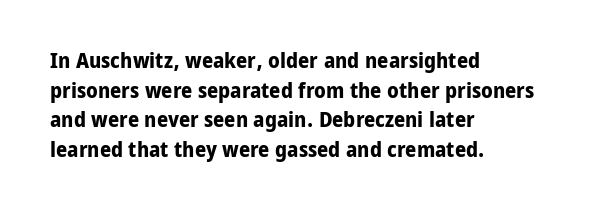
{"italic": "no", "bold": "yes", "underline": "no", "align": "left", "line_spacing": "normal", "line_spacing_ratio": 1.35, "letter_spacing": "normal", "letter_spacing_em": 0.0, "glyph_px": 22}
